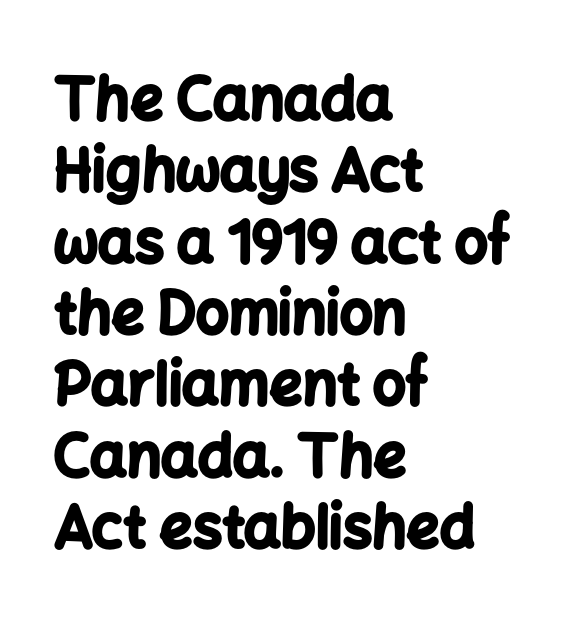
The image shows 58 px bold sans-serif type, upright; set left-aligned, line spacing 1.23x, normal letter spacing, not underlined; low stroke contrast and a medium x-height.
